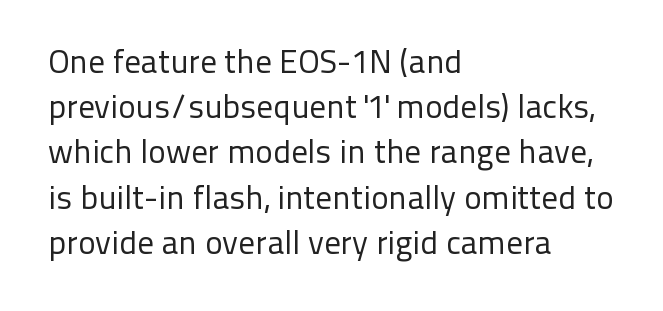
The image shows 33 px regular-weight sans-serif type, upright; set left-aligned, normal line spacing (1.37x), normal letter spacing, not underlined; low stroke contrast and a medium x-height.
